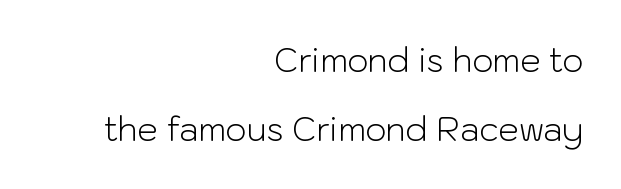
{"serif": "no", "italic": "no", "bold": "no", "weight": "light", "width": "normal", "stroke_contrast": "low", "x_height": "medium", "monospaced": "no", "underline": "no", "align": "right", "line_spacing": "loose", "line_spacing_ratio": 2.09, "letter_spacing": "normal", "letter_spacing_em": 0.0, "glyph_px": 33}
